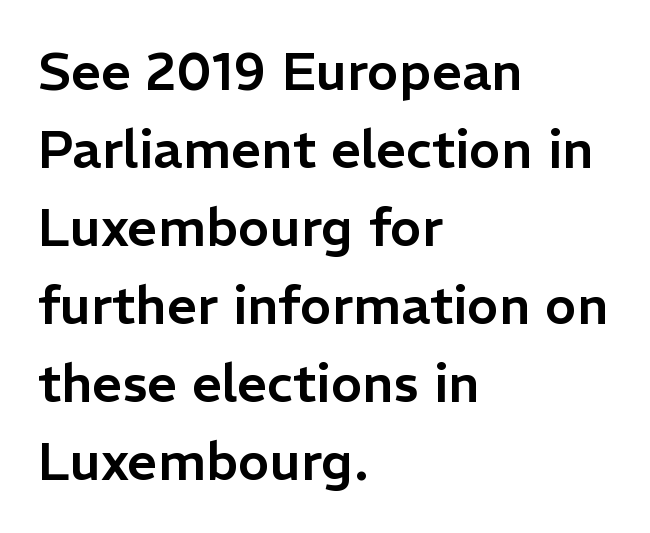
Default kerning and tracking; the words read as compact shapes. Here the designer chose a conventional face with non-uniform glyph widths. Notice how the stems are strictly vertical — no italics here. If you drew a ruler down the left edge, every line would touch it.
